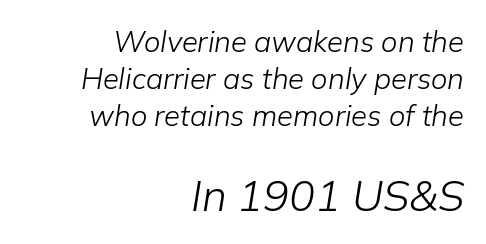
Q: Is the text bold? A: No.
Q: Is the text italic (slanted)? A: Yes, it leans right by about 9 degrees.
Q: Is the text underlined? A: No.
Q: How is the paragraph aligned? A: Right-aligned.
Q: Is the spacing between letters normal or unusually wide? A: Normal.
Q: Is the spacing between lines tight, normal or loose? A: Normal.
Q: Which block of text is set in a larger size, the first (top) or the second (bottom)? A: The second (bottom) one.
Q: Width (condensed, normal, or wide)? A: Normal.
Q: Stroke contrast? A: Low.
Q: x-height? A: Medium.
Q: Monospaced? A: No.
